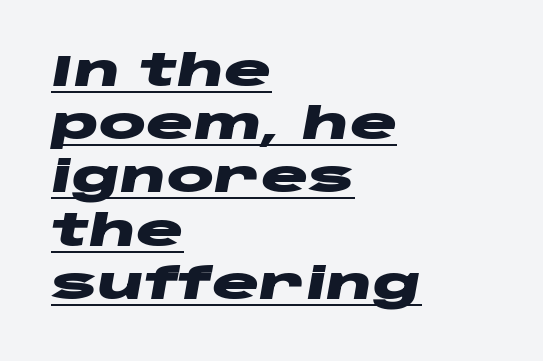
Q: Is the text bold? A: Yes.
Q: Is the text italic (slanted)? A: Yes, it leans right by about 10 degrees.
Q: Is the text underlined? A: Yes.
Q: How is the paragraph aligned? A: Left-aligned.
Q: Is the spacing between letters normal or unusually wide? A: Normal.
Q: Width (condensed, normal, or wide)? A: Wide.
Q: Stroke contrast? A: Low.
Q: x-height? A: Large.
Q: Monospaced? A: No.
